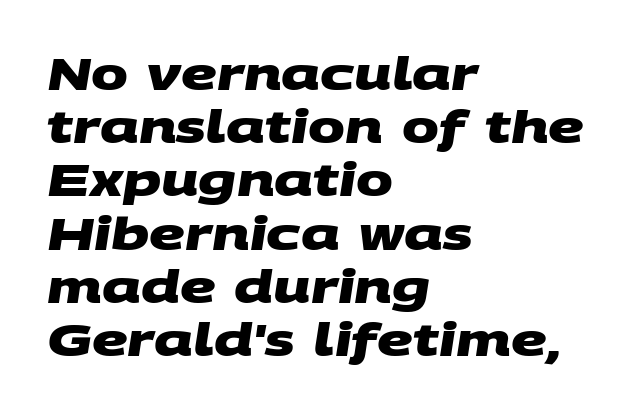
The image shows 44 px heavy, wide sans-serif type; set left-aligned, line spacing 1.21x, normal letter spacing, not underlined; medium stroke contrast and a large x-height.
